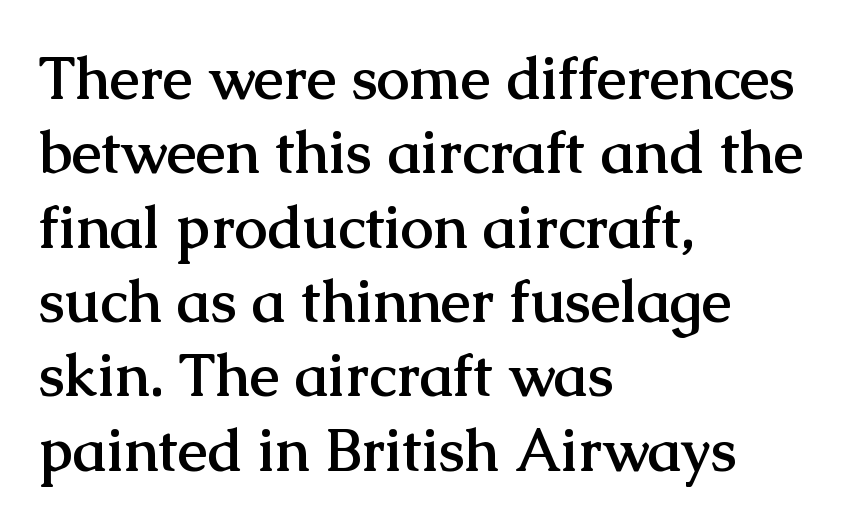
The rendering uses a moderate line-height, typical for paragraphs. Is this a fixed-width face? No — the glyphs have proportional, varying widths. Typographic density is high because the face is bold. Unlike a clean sans, this face finishes its strokes with serifs. The zone under the glyphs is completely vacant.
